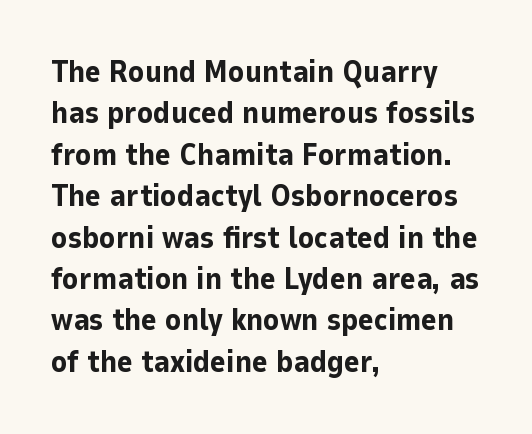
Q: Is the text bold? A: Yes.
Q: Is the text italic (slanted)? A: No, it is upright.
Q: Is the typeface a serif or a sans-serif typeface? A: Sans-serif.
Q: Is the text underlined? A: No.
Q: How is the paragraph aligned? A: Left-aligned.
Q: Is the spacing between letters normal or unusually wide? A: Normal.
Q: Is the spacing between lines tight, normal or loose? A: Normal.
Q: Width (condensed, normal, or wide)? A: Normal.
Q: Stroke contrast? A: Low.
Q: x-height? A: Medium.
Q: Monospaced? A: No.
